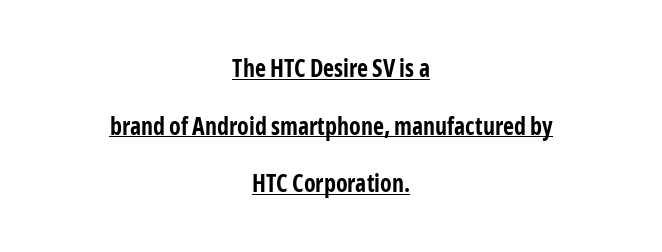
The image shows 24 px bold type, upright; set centered, loose line spacing (2.4x), normal letter spacing, underlined.
